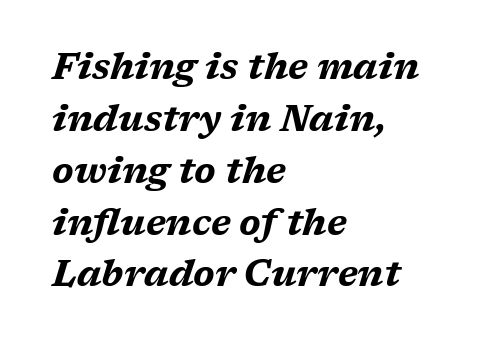
{"italic": "yes", "lean": "right", "slant_degrees": 17, "bold": "yes", "weight": "bold", "width": "wide", "stroke_contrast": "medium", "x_height": "medium", "monospaced": "no", "underline": "no", "align": "left", "line_spacing": "normal", "line_spacing_ratio": 1.44, "letter_spacing": "normal", "letter_spacing_em": 0.0, "glyph_px": 36}
